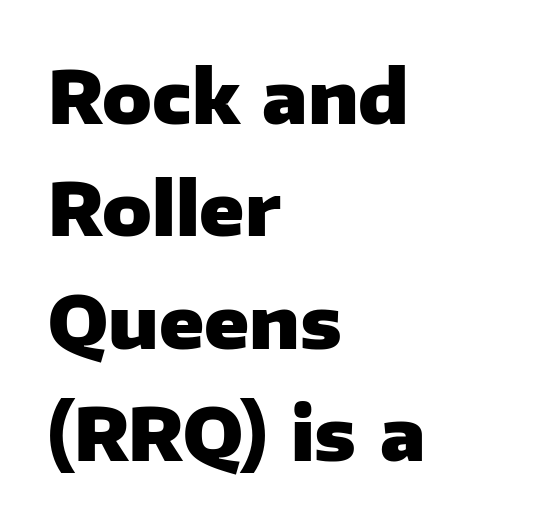
Character widths vary here, with narrow letters taking less room than wide ones. This is roman type, the default non-slanted kind. No word sits above an underline. Observe the ordinary spacing: letters are neighbours, not strangers. Every row of glyphs begins at an identical x-position on the left.
